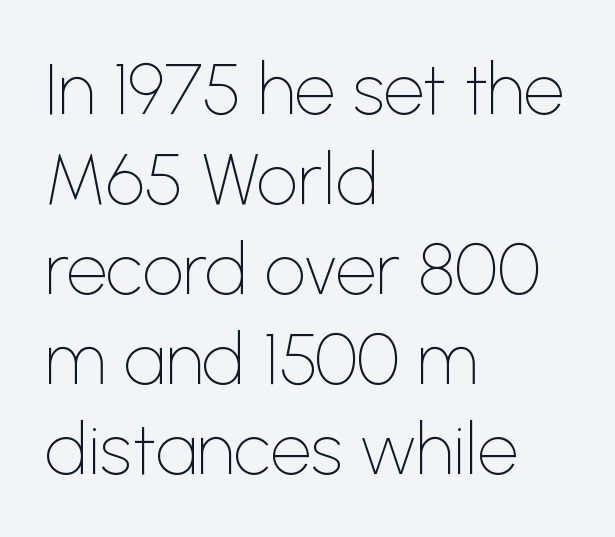
{"serif": "no", "italic": "no", "bold": "no", "weight": "thin", "width": "normal", "stroke_contrast": "low", "x_height": "medium", "monospaced": "no", "underline": "no", "align": "left", "line_spacing": "normal", "line_spacing_ratio": 1.25, "letter_spacing": "normal", "letter_spacing_em": 0.0, "glyph_px": 72}
